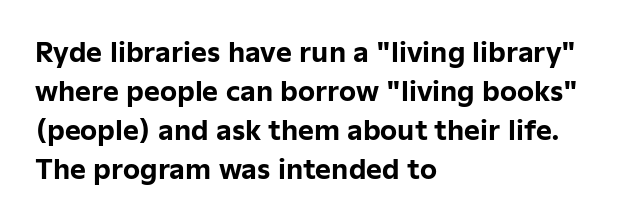
Q: Is the text bold? A: Yes.
Q: Is the text italic (slanted)? A: No, it is upright.
Q: Is the text underlined? A: No.
Q: How is the paragraph aligned? A: Left-aligned.
Q: Is the spacing between letters normal or unusually wide? A: Normal.
Q: Is the spacing between lines tight, normal or loose? A: Normal.
